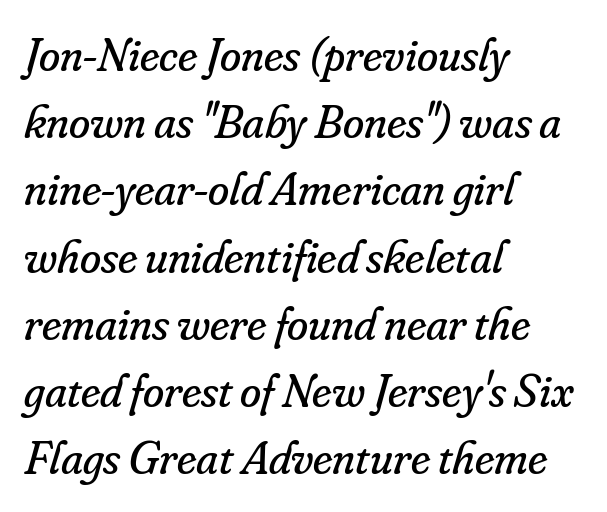
Would a proofreader flag this as italicized? Yes. The characters are drawn with everyday or finer stroke widths. Notice how descenders clear the ascenders below comfortably — that's standard leading. Character widths vary here, with narrow letters taking less room than wide ones.
